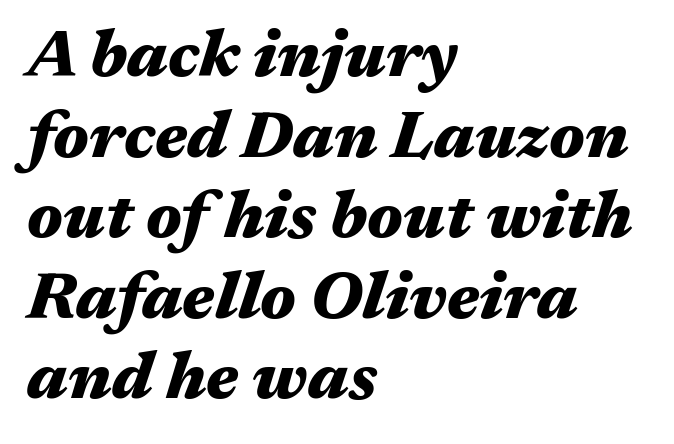
{"italic": "yes", "lean": "right", "slant_degrees": 17, "bold": "yes", "weight": "heavy", "width": "wide", "stroke_contrast": "medium", "x_height": "medium", "monospaced": "no", "underline": "no", "align": "left", "line_spacing_ratio": 1.22, "letter_spacing": "normal", "letter_spacing_em": 0.0, "glyph_px": 66}
